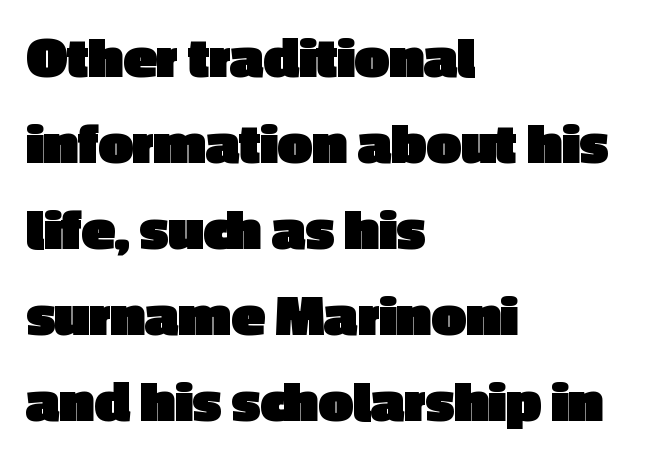
Q: Is the text bold? A: Yes.
Q: Is the text italic (slanted)? A: No, it is upright.
Q: Is the typeface a serif or a sans-serif typeface? A: Sans-serif.
Q: Is the text underlined? A: No.
Q: How is the paragraph aligned? A: Left-aligned.
Q: Is the spacing between letters normal or unusually wide? A: Normal.
Q: Is the spacing between lines tight, normal or loose? A: Normal.
Q: Width (condensed, normal, or wide)? A: Normal.
Q: x-height? A: Medium.
Q: Monospaced? A: No.
